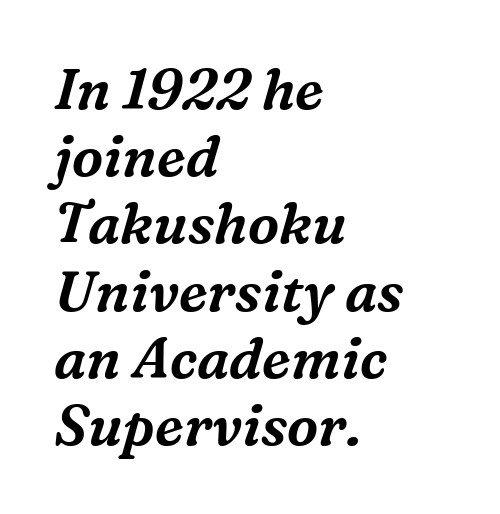
Q: Is the text italic (slanted)? A: Yes, it leans right by about 16 degrees.
Q: Is the typeface a serif or a sans-serif typeface? A: Serif.
Q: Is the text underlined? A: No.
Q: How is the paragraph aligned? A: Left-aligned.
Q: Is the spacing between letters normal or unusually wide? A: Normal.
Q: Width (condensed, normal, or wide)? A: Normal.
Q: Stroke contrast? A: Medium.
Q: x-height? A: Medium.
Q: Monospaced? A: No.
